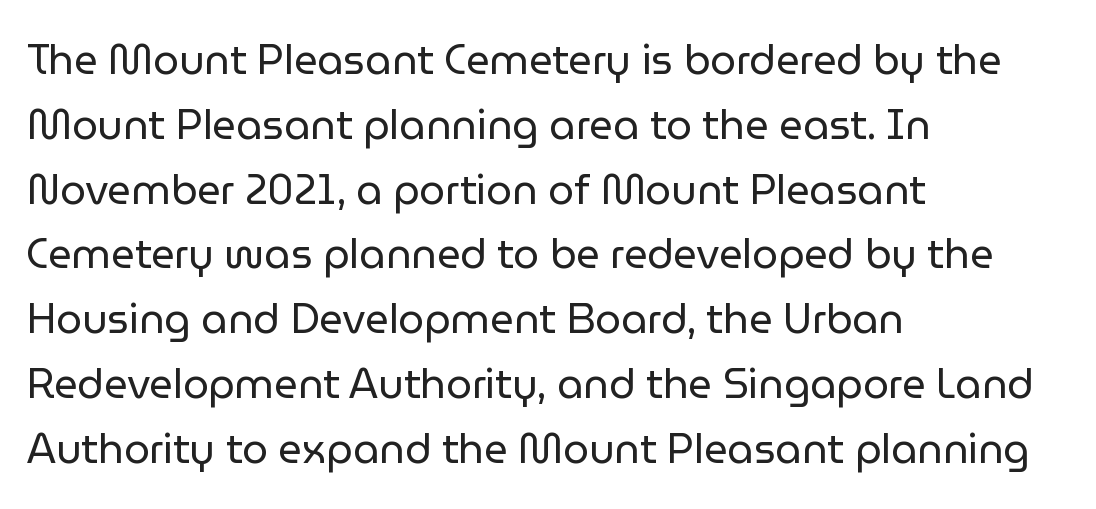
The image shows 41 px regular-weight sans-serif type, upright; set left-aligned, normal line spacing (1.58x), normal letter spacing, not underlined; low stroke contrast and a medium x-height.
